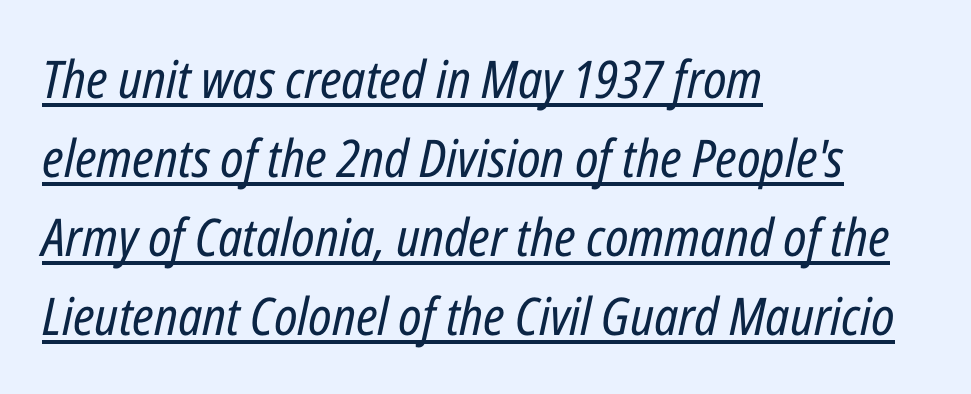
{"italic": "yes", "lean": "right", "slant_degrees": 12, "bold": "no", "weight": "regular", "width": "condensed", "stroke_contrast": "low", "x_height": "medium", "monospaced": "no", "underline": "yes", "align": "left", "line_spacing": "normal", "line_spacing_ratio": 1.52, "letter_spacing": "normal", "letter_spacing_em": 0.0, "glyph_px": 52}
